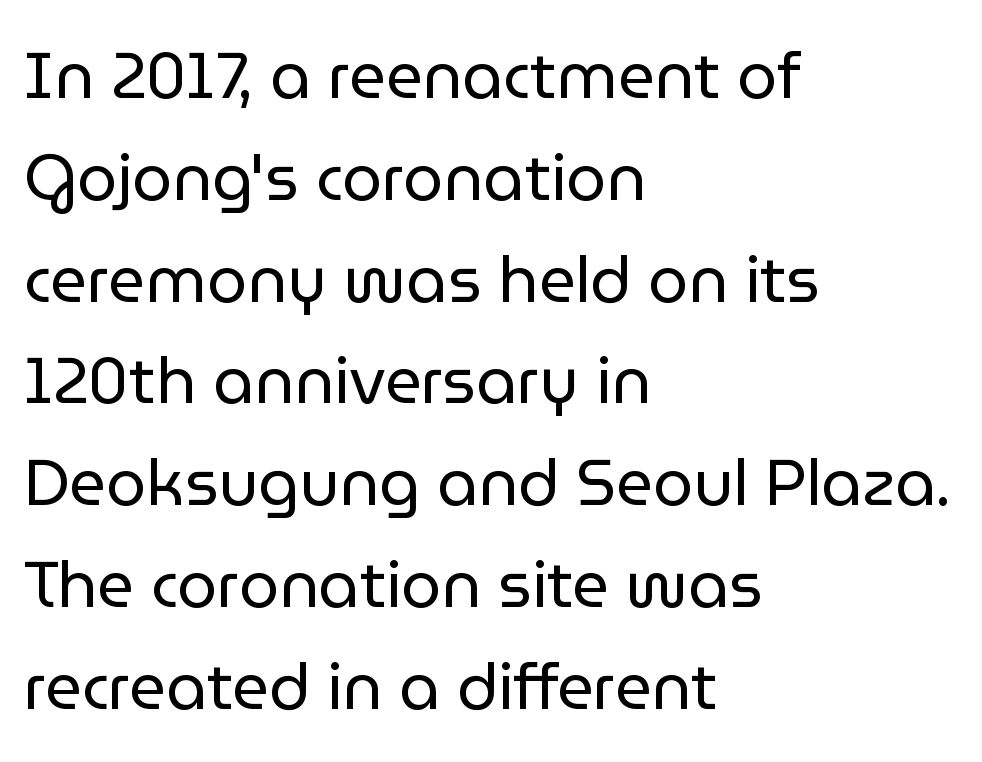
{"serif": "no", "italic": "no", "bold": "no", "weight": "regular", "width": "normal", "stroke_contrast": "low", "x_height": "medium", "monospaced": "no", "underline": "no", "align": "left", "line_spacing": "normal", "line_spacing_ratio": 1.59, "letter_spacing": "normal", "letter_spacing_em": 0.0, "glyph_px": 64}
